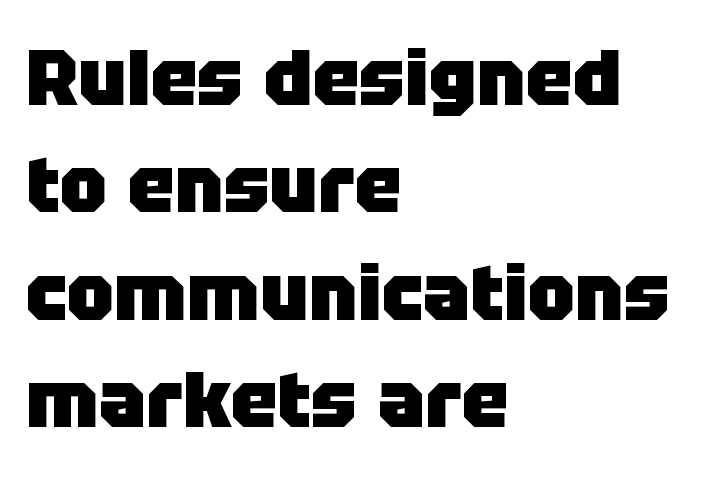
{"serif": "no", "italic": "no", "bold": "yes", "weight": "heavy", "width": "normal", "stroke_contrast": "low", "x_height": "large", "monospaced": "no", "underline": "no", "align": "left", "line_spacing": "normal", "line_spacing_ratio": 1.36, "letter_spacing": "normal", "letter_spacing_em": 0.0, "glyph_px": 79}
